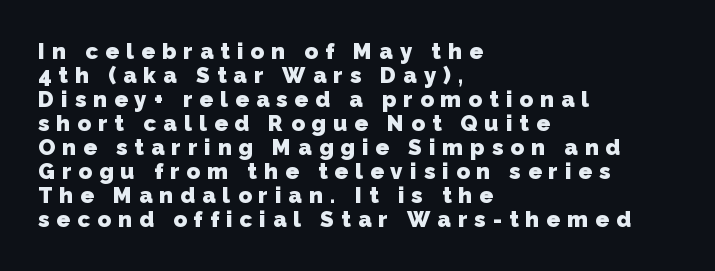
{"bold": "yes", "underline": "no", "align": "left", "line_spacing": "tight", "line_spacing_ratio": 1.09, "letter_spacing": "wide", "letter_spacing_em": 0.33, "glyph_px": 22}
